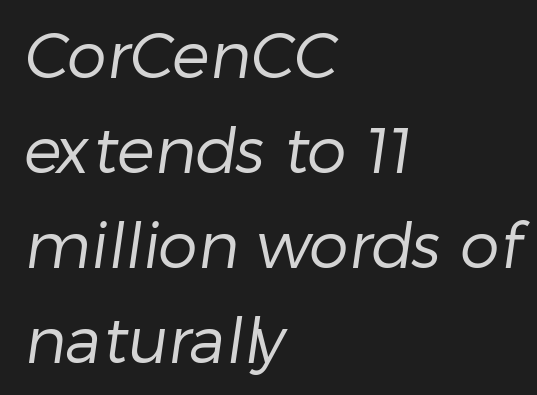
Weight: in the light-to-regular range. This rendering leaves character spacing at its baseline value. The letters carry no serifs — their stems end cleanly without finishing strokes. The space beneath each line is pristine and unruled.
